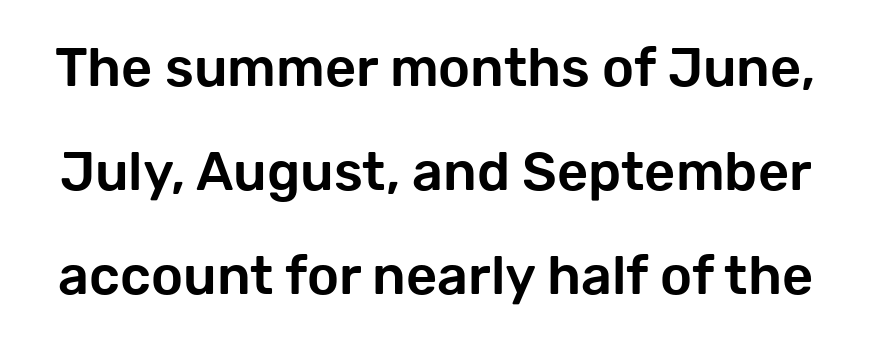
{"serif": "no", "italic": "no", "width": "normal", "stroke_contrast": "low", "x_height": "medium", "monospaced": "no", "underline": "no", "line_spacing": "loose", "line_spacing_ratio": 1.93, "letter_spacing": "normal", "letter_spacing_em": 0.0, "glyph_px": 54}
